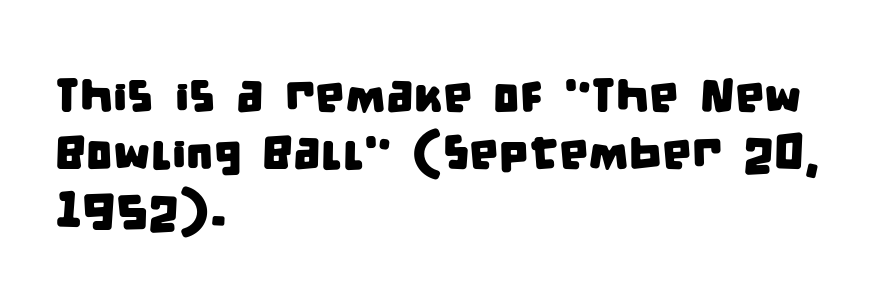
The image shows 47 px condensed sans-serif type; set left-aligned, line spacing 1.22x, normal letter spacing, not underlined; low stroke contrast and a large x-height.
